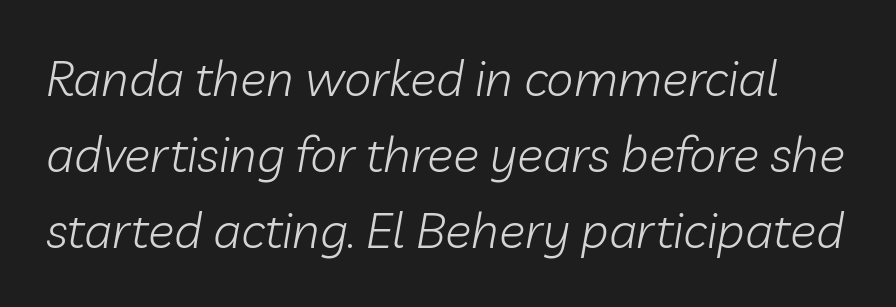
Any mark beneath the type? The region is blank. The passage shown has conventional tracking throughout. These glyphs show unthickened strokes, regular width or finer. Regular leading. Character widths vary here, with narrow letters taking less room than wide ones.
